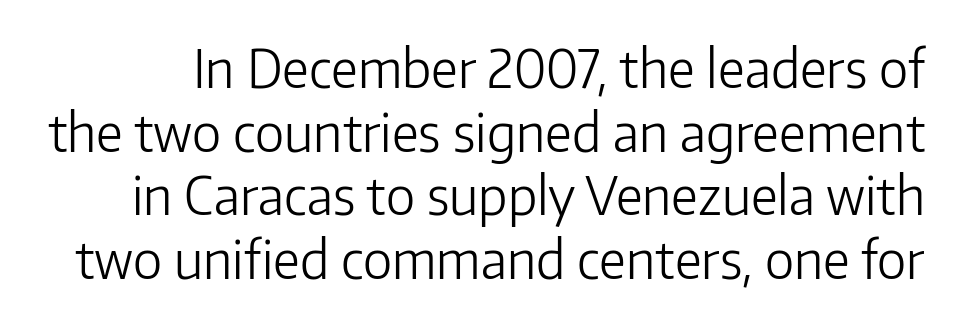
The image shows 53 px light sans-serif type, upright; set line spacing 1.2x, normal letter spacing, not underlined; low stroke contrast and a medium x-height.
